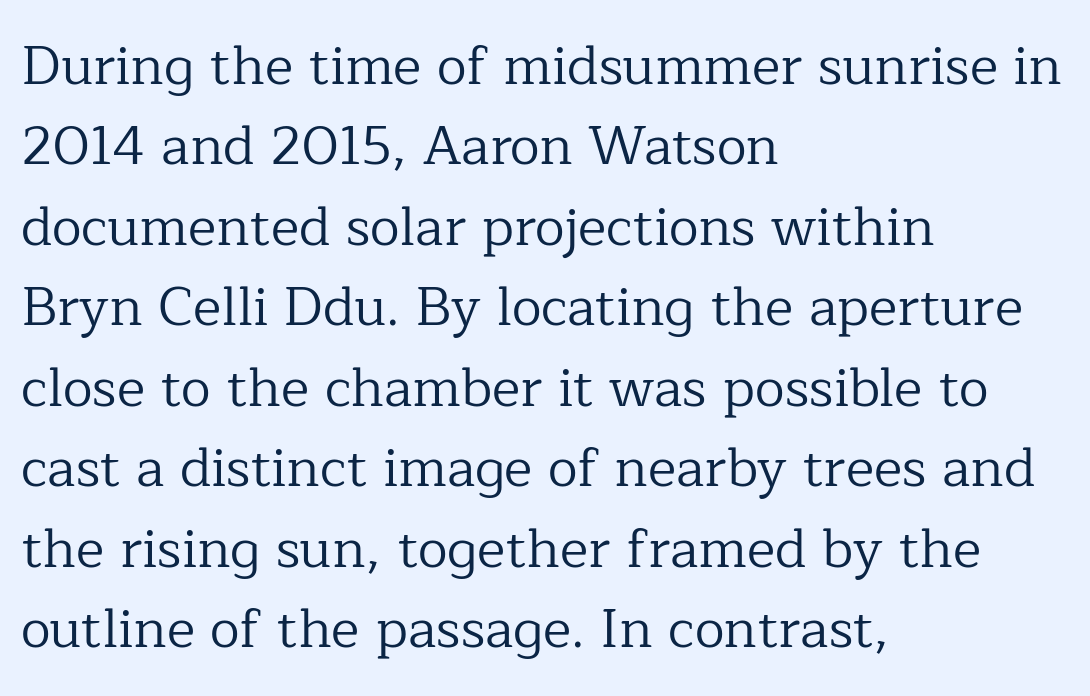
The passage shown is typed in a proportional face where columns would drift. Notice how descenders clear the ascenders below comfortably — that's standard leading. Letter spacing: default. Does the type have serifs? Yes, each stem ends in a small foot. The lines are quadded left. The font's upright variant was chosen for this text.
